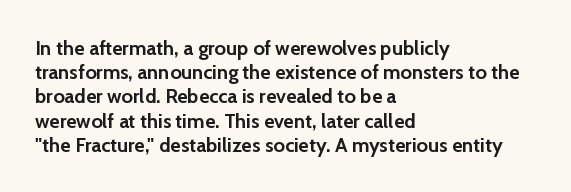
Q: Is the text bold? A: Yes.
Q: Is the text italic (slanted)? A: No, it is upright.
Q: Is the text underlined? A: No.
Q: How is the paragraph aligned? A: Left-aligned.
Q: Is the spacing between letters normal or unusually wide? A: Normal.
